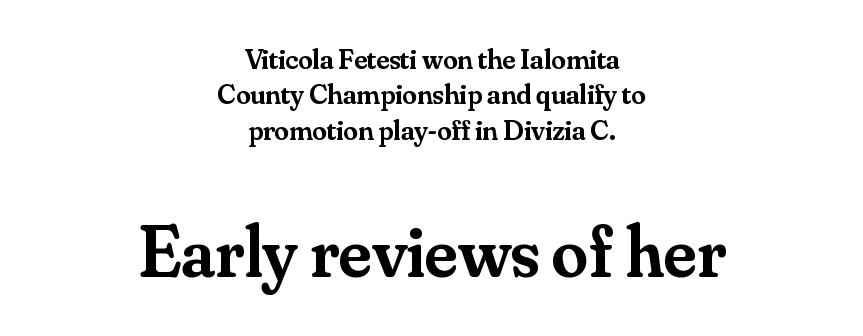
Summary of weight: moderately heavy, a semibold. Just letters on the line, the space beneath them empty. Small over large — that's the arrangement of the two blocks here. Is this a fixed-width face? No — the glyphs have proportional, varying widths. Horizontal alignment here is central, giving a formal, balanced look.
